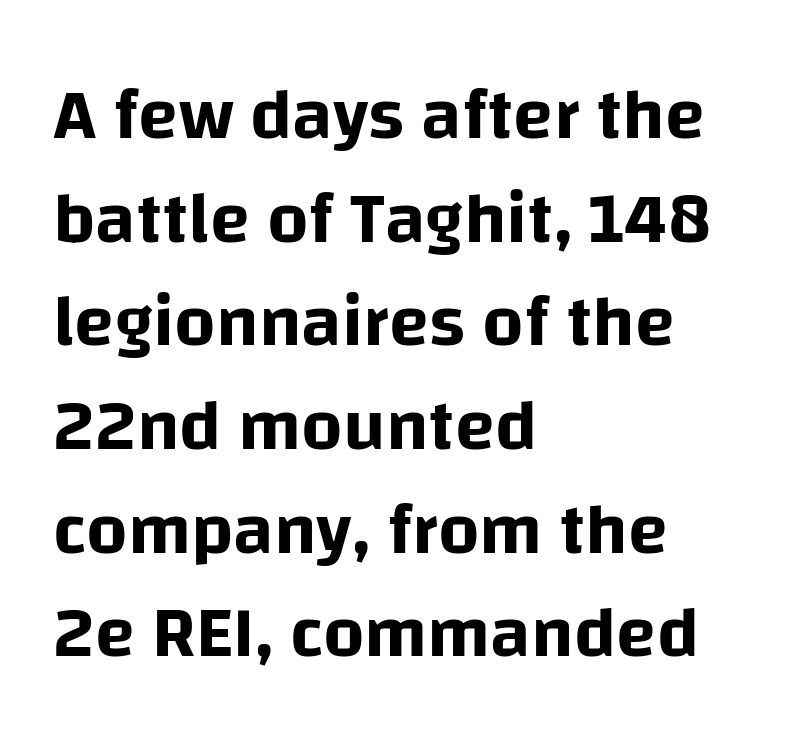
Each new line begins a customary step beneath the previous one. Upright lettering throughout. The baseline area is clear. Each word holds together tightly as a unit, with standard inter-letter gaps. Font category for this specimen: sans-serif.
